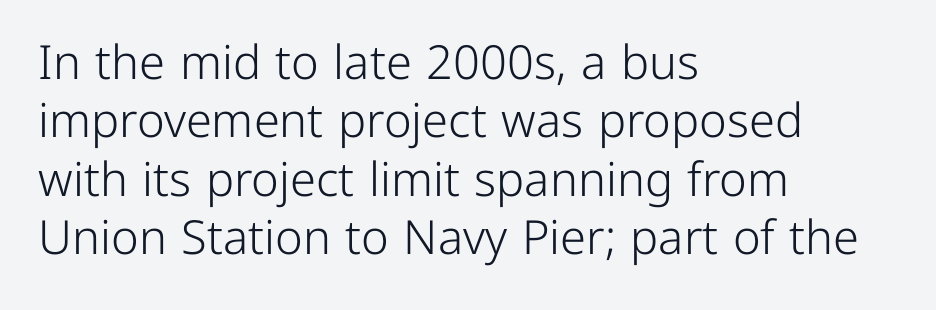
One-word summary of the alignment: left. Is the type heavy? It reads as light-to-regular instead. Ascenders rise straight up at ninety degrees. The zone under the glyphs is completely vacant.
